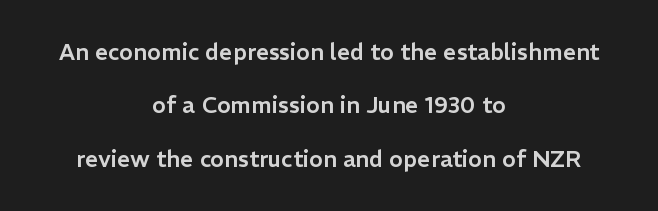
This rendering leaves character spacing at its baseline value. Posture: upright roman. Unmarked baselines from the first word to the last. Vertical spacing — loose. Casual observation: everything's sitting right in the middle.
